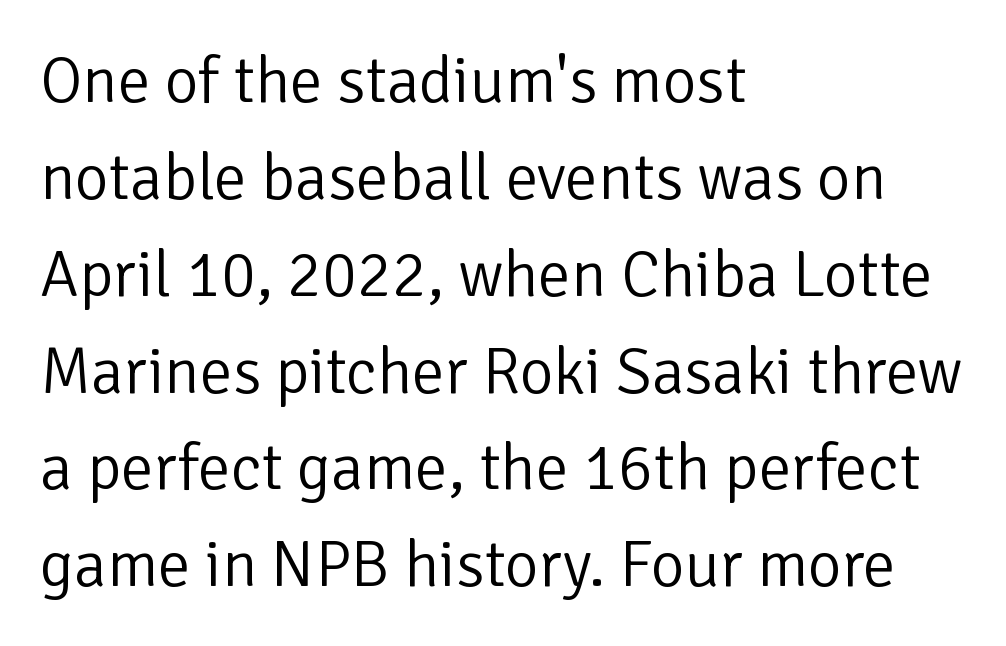
{"serif": "no", "italic": "no", "bold": "no", "weight": "light", "width": "normal", "stroke_contrast": "low", "x_height": "medium", "monospaced": "no", "underline": "no", "align": "left", "line_spacing": "normal", "line_spacing_ratio": 1.49, "letter_spacing": "normal", "letter_spacing_em": 0.0, "glyph_px": 65}
